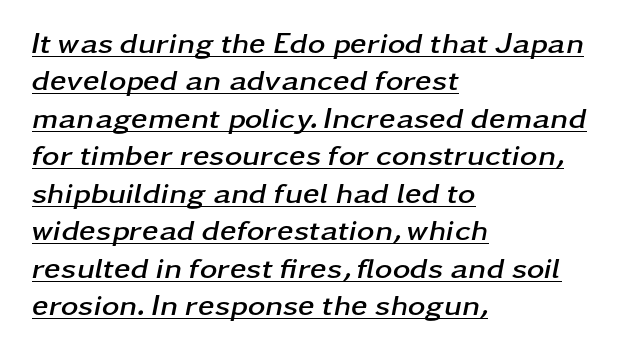
{"italic": "yes", "lean": "right", "slant_degrees": 11, "bold": "yes", "weight": "semibold", "width": "wide", "stroke_contrast": "low", "x_height": "medium", "monospaced": "no", "underline": "yes", "align": "left", "line_spacing": "normal", "line_spacing_ratio": 1.25, "letter_spacing": "normal", "letter_spacing_em": 0.0, "glyph_px": 30}
